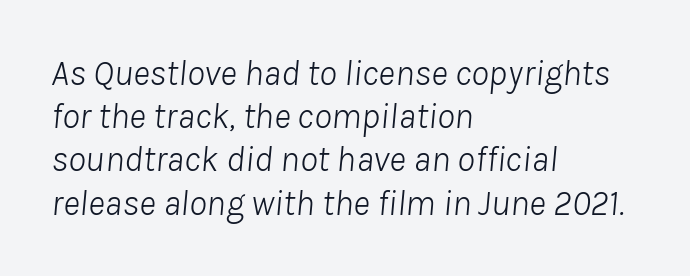
Q: Is the text bold? A: No.
Q: Is the text italic (slanted)? A: Yes, it leans right by about 8 degrees.
Q: Is the text underlined? A: No.
Q: How is the paragraph aligned? A: Left-aligned.
Q: Is the spacing between letters normal or unusually wide? A: Normal.
Q: Width (condensed, normal, or wide)? A: Normal.
Q: Stroke contrast? A: Low.
Q: x-height? A: Medium.
Q: Monospaced? A: No.
